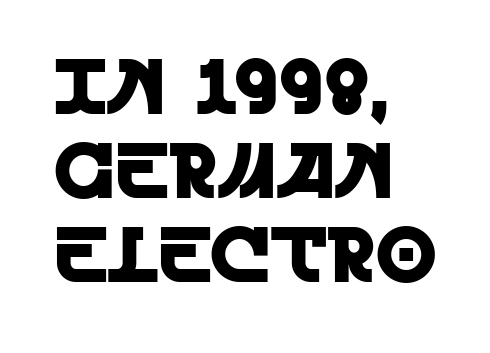
In terms of letterspacing, this is plain default setting. Any mark beneath the type? The region is blank. This sample has the flowing, uneven cadence of proportional lettering. A sans-serif font was chosen for this passage. These lines are set flush left with a ragged right edge. A roman cut, with each character standing at attention.
